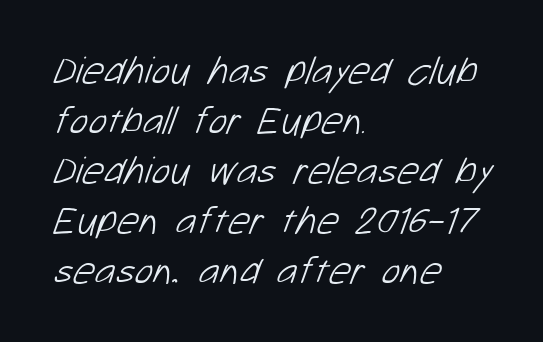
{"serif": "no", "bold": "no", "weight": "light", "width": "normal", "stroke_contrast": "low", "x_height": "medium", "monospaced": "no", "underline": "no", "align": "left", "line_spacing": "normal", "line_spacing_ratio": 1.28, "letter_spacing": "normal", "letter_spacing_em": 0.0, "glyph_px": 39}
